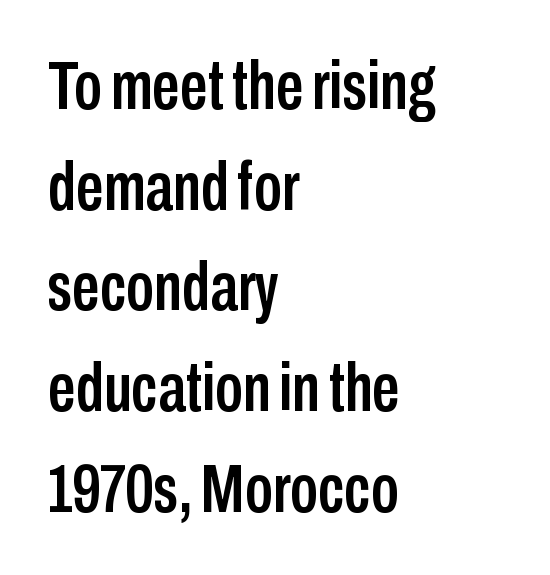
The image shows 69 px condensed sans-serif type, upright; set left-aligned, normal line spacing (1.46x), normal letter spacing, not underlined; low stroke contrast and a medium x-height.
